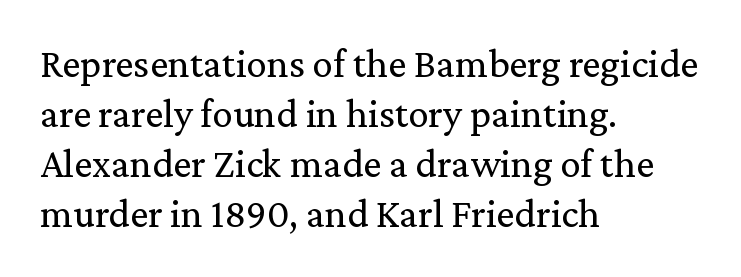
{"serif": "yes", "italic": "no", "bold": "no", "weight": "regular", "width": "normal", "stroke_contrast": "medium", "x_height": "medium", "monospaced": "no", "underline": "no", "align": "left", "line_spacing_ratio": 1.22, "letter_spacing": "normal", "letter_spacing_em": 0.0, "glyph_px": 41}
